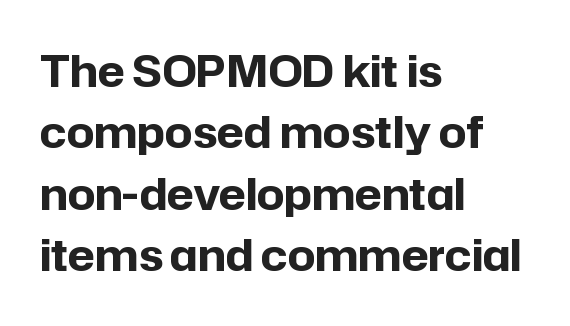
You can tell from the bare stems that sans-serif type was used. Descenders are the only things crossing below the line. A student would call this left alignment; a typographer would say flush left, rag right. Think of a printed novel: that variable character pitch is what you see here. Designer's note — italics off, roman on. Line spacing here is normal.
